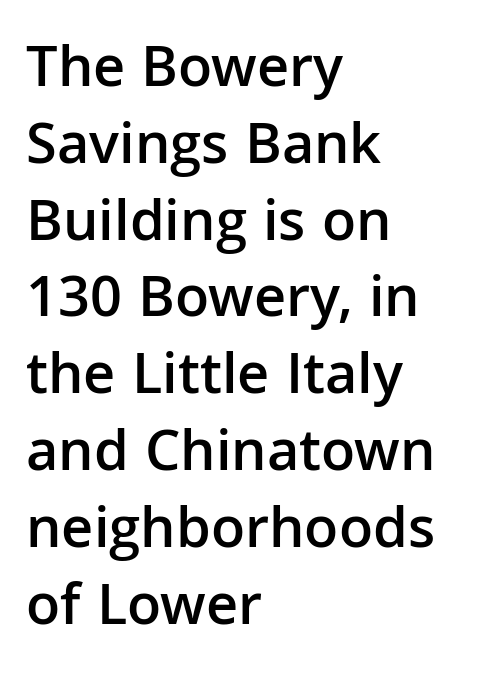
The image shows 60 px semibold sans-serif type, upright; set left-aligned, normal line spacing (1.28x), normal letter spacing, not underlined; low stroke contrast and a medium x-height.
